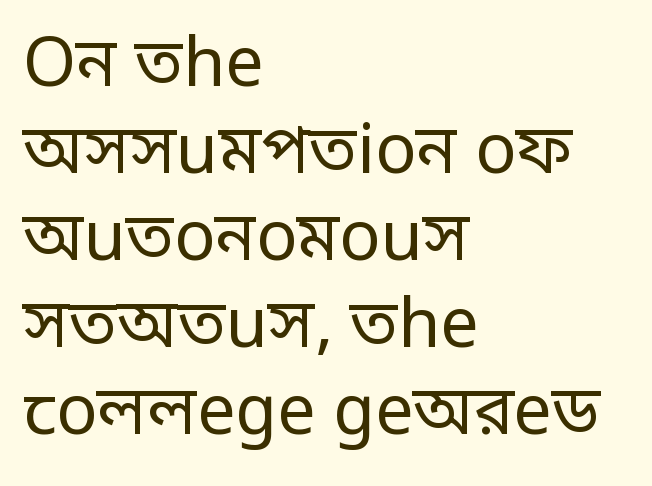
The image shows 68 px regular-weight, condensed sans-serif type, upright; set left-aligned, normal line spacing (1.28x), normal letter spacing, not underlined; low stroke contrast.
